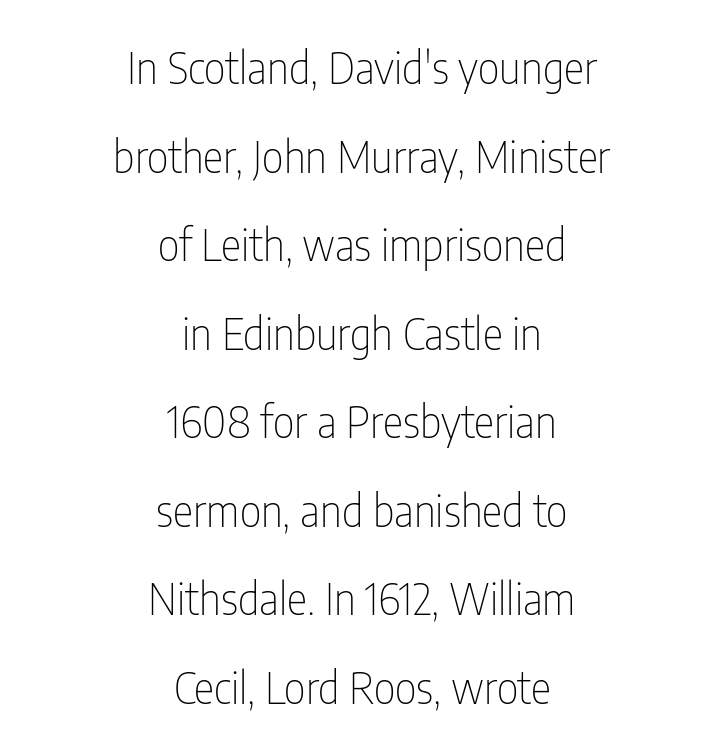
{"serif": "no", "italic": "no", "bold": "no", "weight": "thin", "width": "condensed", "stroke_contrast": "low", "x_height": "medium", "monospaced": "no", "underline": "no", "align": "center", "line_spacing": "loose", "line_spacing_ratio": 2.06, "letter_spacing": "normal", "letter_spacing_em": 0.0, "glyph_px": 43}
